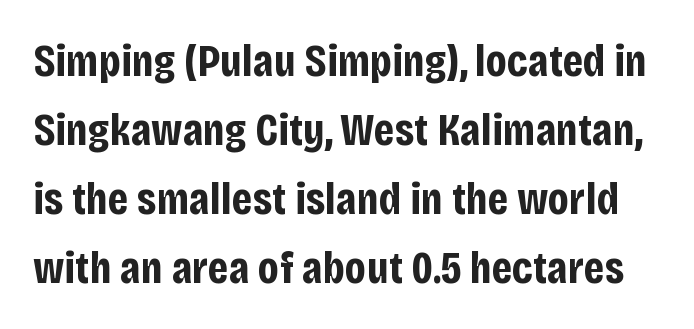
Do the characters align in a grid? No, the font is proportional. It's the straight-up-and-down kind of type. Is the letter spacing exaggerated? No — it looks like the ordinary default. Grotesque or geometric, the face here clearly has no serifs. The rendering uses a moderate line-height, typical for paragraphs.
